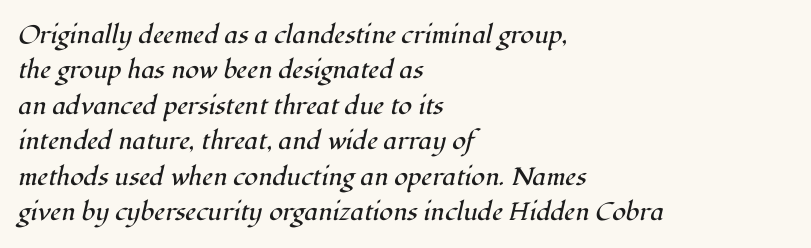
{"italic": "yes", "lean": "right", "slant_degrees": 12, "bold": "no", "underline": "no", "align": "left", "line_spacing": "normal", "line_spacing_ratio": 1.42, "letter_spacing": "normal", "letter_spacing_em": 0.0, "glyph_px": 25}
